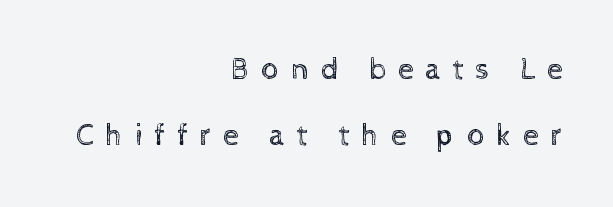
{"italic": "no", "bold": "no", "weight": "regular", "width": "normal", "x_height": "medium", "monospaced": "no", "underline": "no", "align": "right", "line_spacing": "loose", "line_spacing_ratio": 2.13, "letter_spacing": "wide", "letter_spacing_em": 0.38, "glyph_px": 31}
